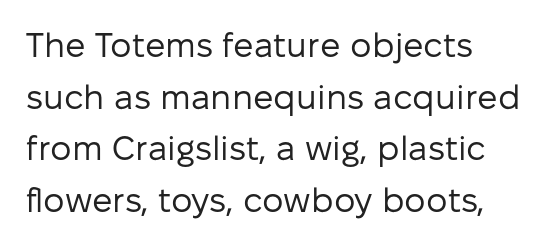
The typesetting does not lean heavy: it is not bold. Teacher's note: observe the even left margin — that is flush-left alignment. Posture: upright roman. Varying glyph widths throughout — classic text-font behaviour.
